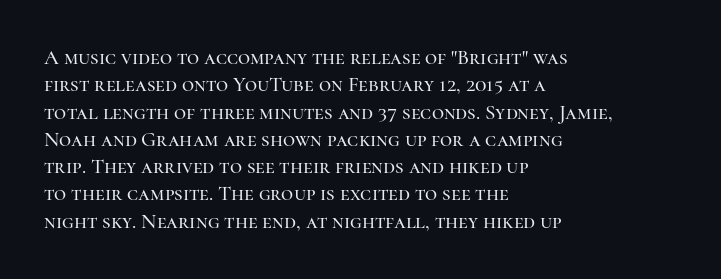
{"italic": "no", "underline": "no", "align": "left", "line_spacing": "normal", "line_spacing_ratio": 1.3, "letter_spacing": "normal", "letter_spacing_em": 0.0, "glyph_px": 21}
